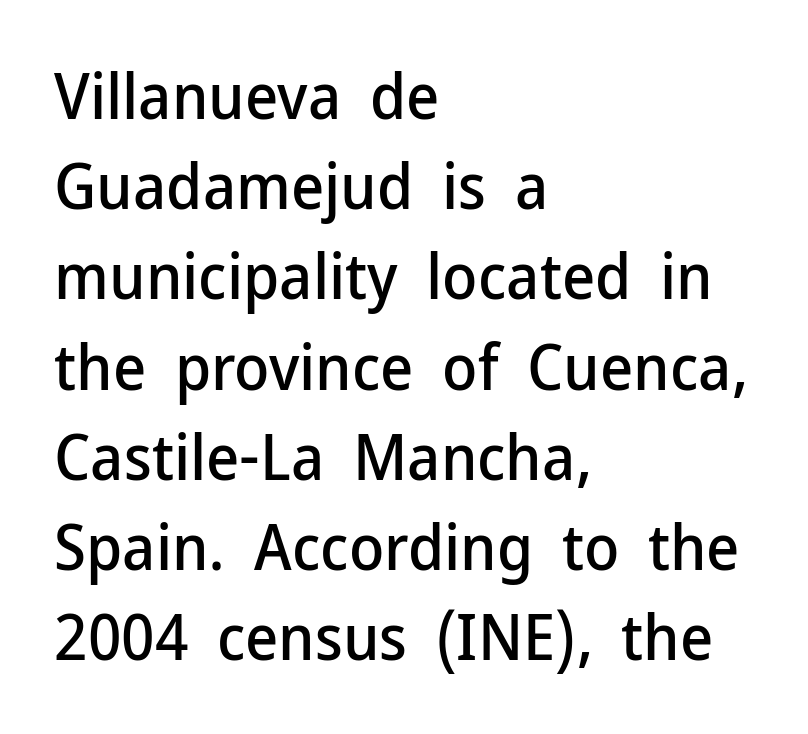
Q: Is the text italic (slanted)? A: No, it is upright.
Q: Is the typeface a serif or a sans-serif typeface? A: Sans-serif.
Q: Is the text underlined? A: No.
Q: How is the paragraph aligned? A: Left-aligned.
Q: Is the spacing between letters normal or unusually wide? A: Normal.
Q: Is the spacing between lines tight, normal or loose? A: Normal.
Q: Width (condensed, normal, or wide)? A: Normal.
Q: Stroke contrast? A: Low.
Q: x-height? A: Medium.
Q: Monospaced? A: No.
